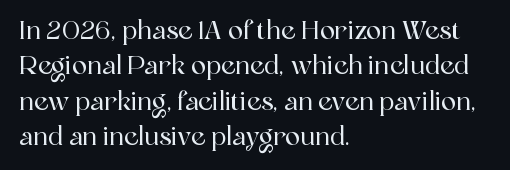
The line texture is even and compact thanks to regular tracking. Glance below the letters and you will spot only blank space. It's the straight-up-and-down kind of type. Each line starts at the same left margin while the right side varies. Reading down the column, the eye jumps a familiar distance to each next line.
